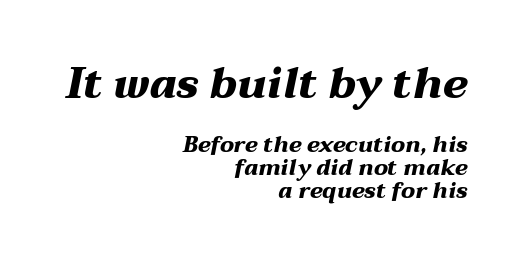
The image shows 43 px heavy, wide type, italic (leaning right); set right-aligned, tight line spacing (1.04x), normal letter spacing, not underlined; the first (top) block is 1.95x larger; medium stroke contrast and a medium x-height.
